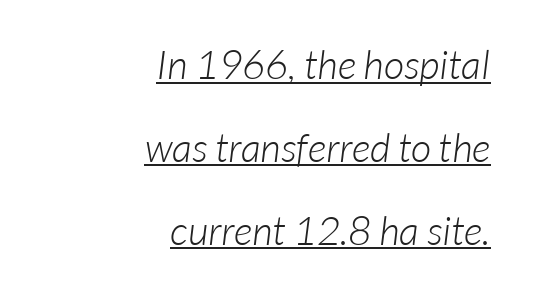
{"serif": "no", "bold": "no", "weight": "light", "width": "normal", "stroke_contrast": "low", "x_height": "medium", "monospaced": "no", "underline": "yes", "align": "right", "line_spacing": "loose", "line_spacing_ratio": 2.07, "letter_spacing": "normal", "letter_spacing_em": 0.0, "glyph_px": 40}
